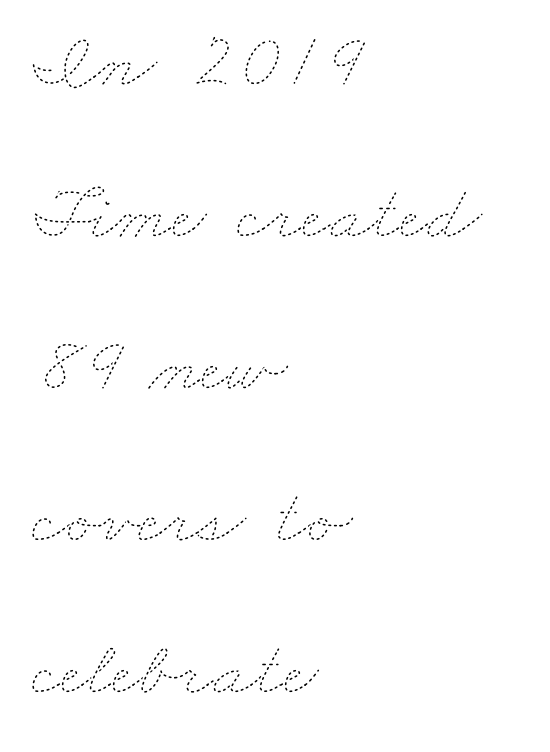
The image shows 78 px thin, wide type; set left-aligned, loose line spacing (1.95x), normal letter spacing, not underlined; low stroke contrast and a small x-height.
